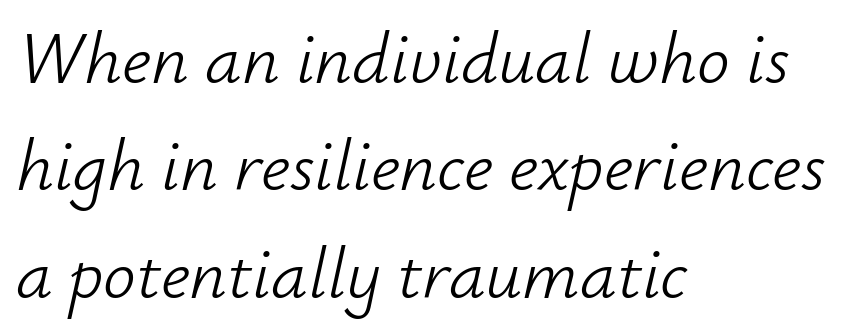
{"italic": "yes", "lean": "right", "slant_degrees": 12, "bold": "no", "weight": "light", "width": "normal", "stroke_contrast": "low", "x_height": "small", "monospaced": "no", "underline": "no", "align": "left", "line_spacing": "normal", "line_spacing_ratio": 1.47, "letter_spacing": "normal", "letter_spacing_em": 0.0, "glyph_px": 73}
